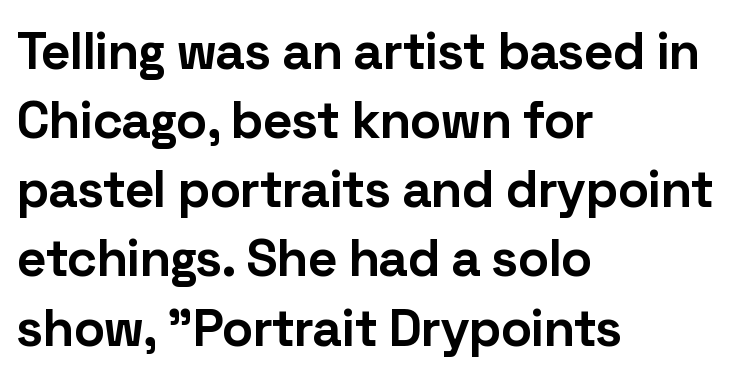
Each word holds together tightly as a unit, with standard inter-letter gaps. Think of a printed novel: that variable character pitch is what you see here. The zone under the glyphs is completely vacant. It's the straight-up-and-down kind of type. Does the copy run flush right? No — it runs flush left. Look at the stroke-to-counter ratio: heavy, a bold.
